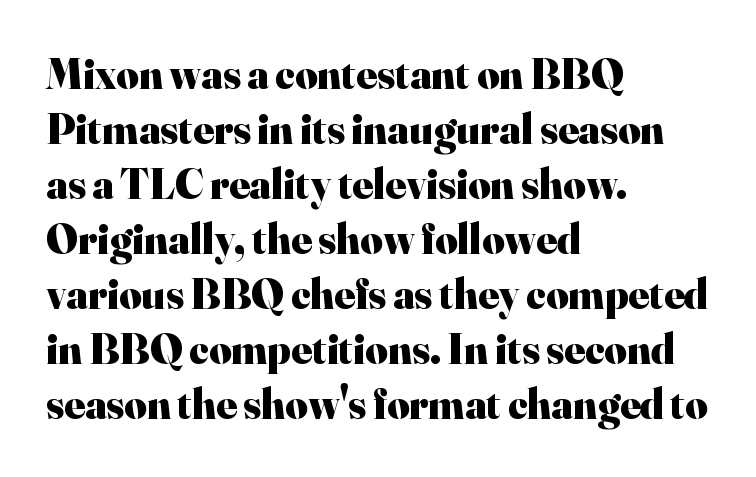
{"serif": "yes", "italic": "no", "bold": "yes", "weight": "heavy", "width": "normal", "stroke_contrast": "high", "x_height": "small", "monospaced": "no", "underline": "no", "align": "left", "line_spacing": "normal", "line_spacing_ratio": 1.28, "letter_spacing": "normal", "letter_spacing_em": 0.0, "glyph_px": 43}
